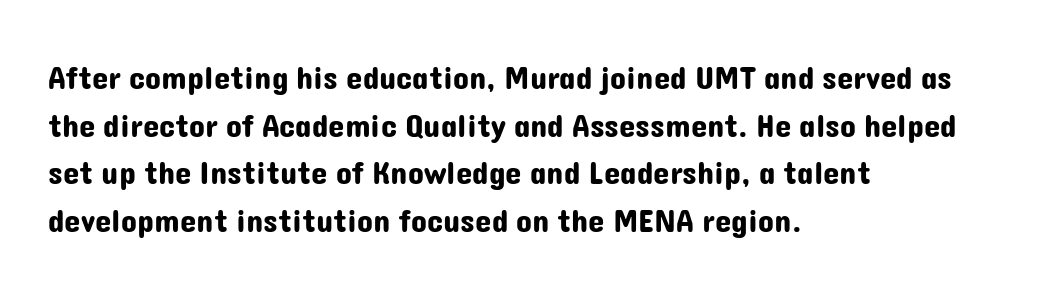
Q: Is the text italic (slanted)? A: No, it is upright.
Q: Is the typeface a serif or a sans-serif typeface? A: Sans-serif.
Q: Is the text underlined? A: No.
Q: How is the paragraph aligned? A: Left-aligned.
Q: Is the spacing between letters normal or unusually wide? A: Normal.
Q: Is the spacing between lines tight, normal or loose? A: Normal.
Q: Width (condensed, normal, or wide)? A: Normal.
Q: Stroke contrast? A: Low.
Q: x-height? A: Medium.
Q: Monospaced? A: No.
